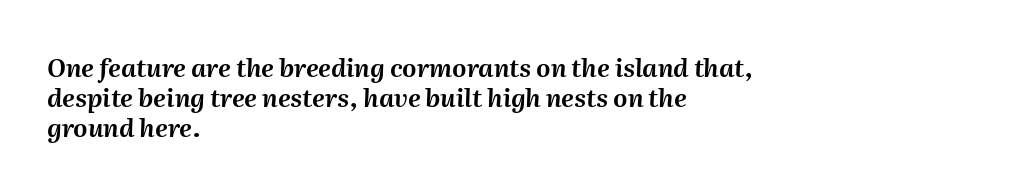
The image shows 25 px text type, italic (leaning right); set left-aligned, line spacing 1.21x, normal letter spacing, not underlined.
